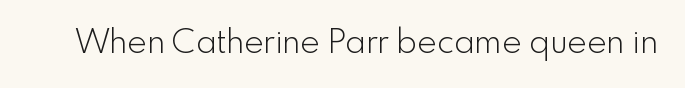
{"serif": "no", "italic": "no", "bold": "no", "weight": "light", "width": "normal", "x_height": "small", "monospaced": "no", "underline": "no", "letter_spacing": "normal", "letter_spacing_em": 0.0, "glyph_px": 33}
